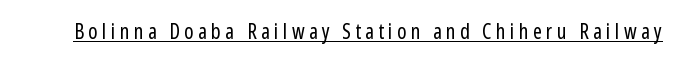
Each word looks stretched out because of the extra space between its letters. A rule runs beneath these lines of type. Is this a heavy cut? Hardly; it is regular or lighter. The specimen reads as upright at a glance.
